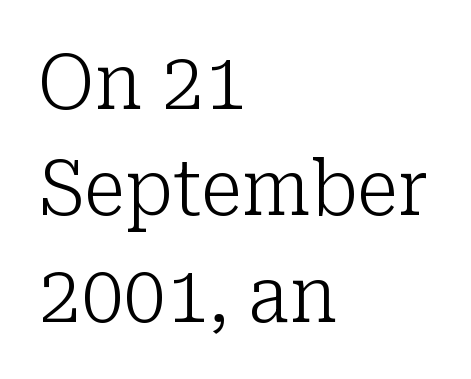
The image shows 76 px light serif type, upright; set left-aligned, normal line spacing (1.4x), normal letter spacing, not underlined; low stroke contrast and a medium x-height.
